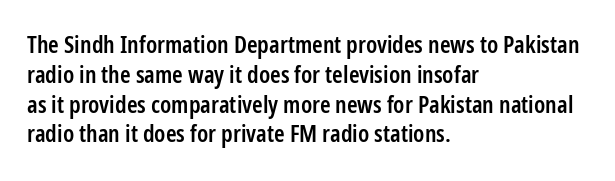
The image shows 24 px text type, upright; set left-aligned, line spacing 1.24x, normal letter spacing, not underlined.
